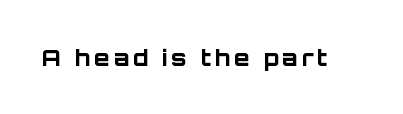
{"italic": "no", "bold": "yes", "underline": "no", "glyph_px": 23}
